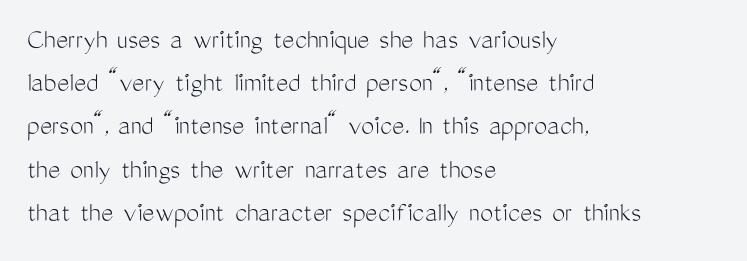
Q: Is the text bold? A: No.
Q: Is the text italic (slanted)? A: No, it is upright.
Q: Is the typeface a serif or a sans-serif typeface? A: Sans-serif.
Q: Is the text underlined? A: No.
Q: How is the paragraph aligned? A: Left-aligned.
Q: Is the spacing between letters normal or unusually wide? A: Normal.
Q: Is the spacing between lines tight, normal or loose? A: Normal.
Q: Width (condensed, normal, or wide)? A: Condensed.
Q: Stroke contrast? A: Medium.
Q: x-height? A: Medium.
Q: Monospaced? A: No.
